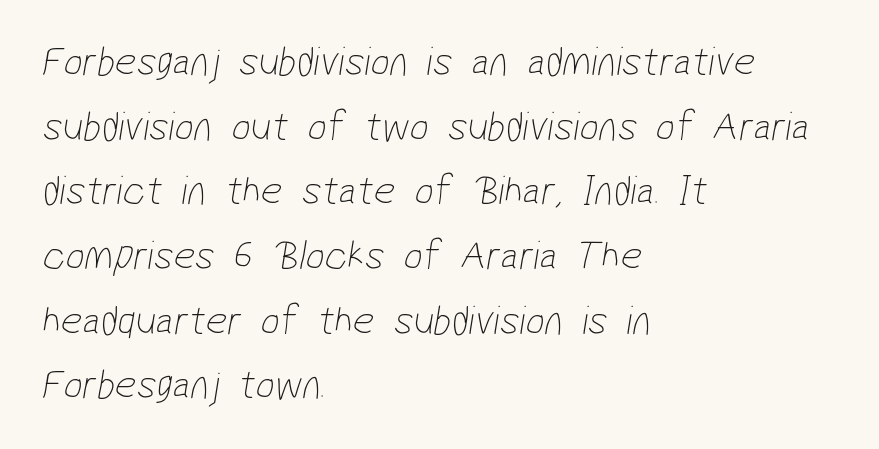
The image shows 42 px thin, condensed sans-serif type; set left-aligned, normal line spacing (1.54x), normal letter spacing, not underlined; low stroke contrast and a medium x-height.
